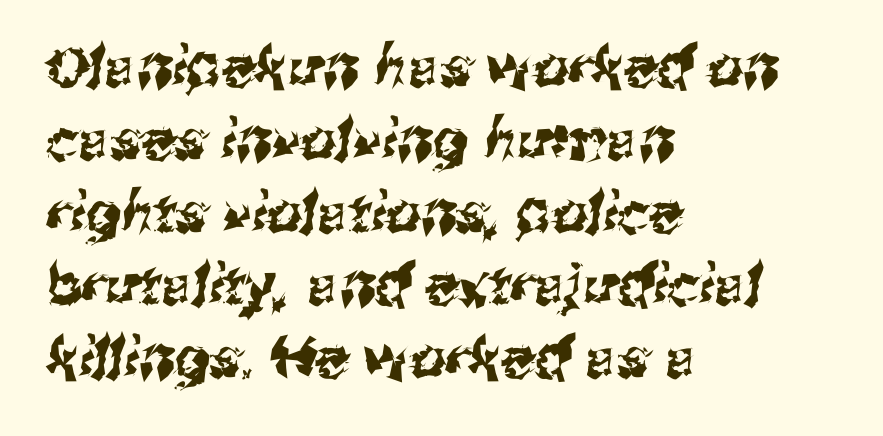
You could call the tracking neutral — neither tight nor loose. A sans-serif font was chosen for this passage. The rows are spaced the way most documents space them. The foot of each line stays bare and open.
